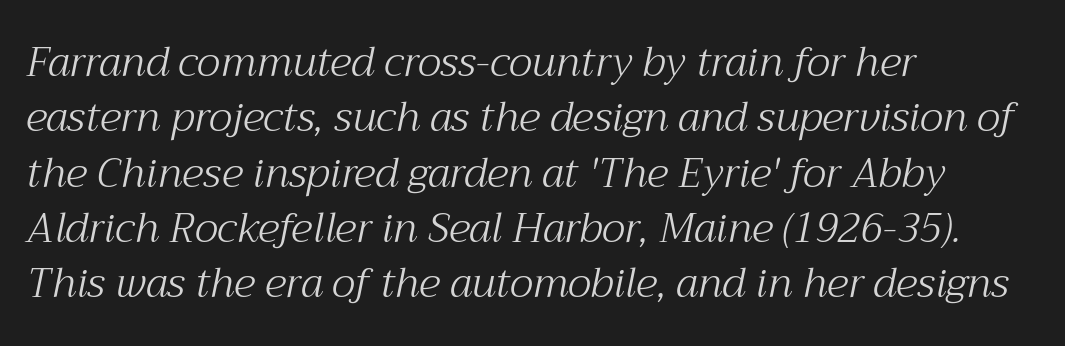
{"serif": "yes", "italic": "yes", "lean": "right", "slant_degrees": 12, "bold": "no", "weight": "light", "width": "normal", "stroke_contrast": "medium", "x_height": "medium", "monospaced": "no", "underline": "no", "align": "left", "line_spacing": "normal", "line_spacing_ratio": 1.35, "letter_spacing": "normal", "letter_spacing_em": 0.0, "glyph_px": 41}
